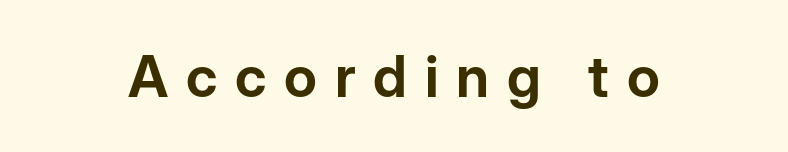
The image shows 57 px sans-serif type, upright; set unusually wide letter spacing (+0.31 em), not underlined; low stroke contrast and a medium x-height.
